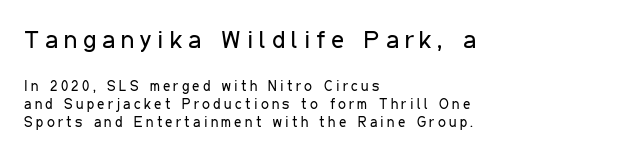
Q: Is the text bold? A: No.
Q: Is the text italic (slanted)? A: No, it is upright.
Q: Is the text underlined? A: No.
Q: How is the paragraph aligned? A: Left-aligned.
Q: Is the spacing between letters normal or unusually wide? A: Unusually wide.
Q: Is the spacing between lines tight, normal or loose? A: Normal.
Q: Which block of text is set in a larger size, the first (top) or the second (bottom)? A: The first (top) one.
